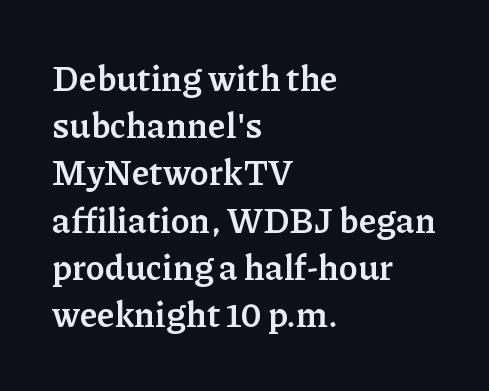
Compared with a centered layout, this one pins lines to the left instead. The foot of each line stays bare and open. The designer went with a serif here, giving each stem small feet. Designer's note — italics off, roman on.
